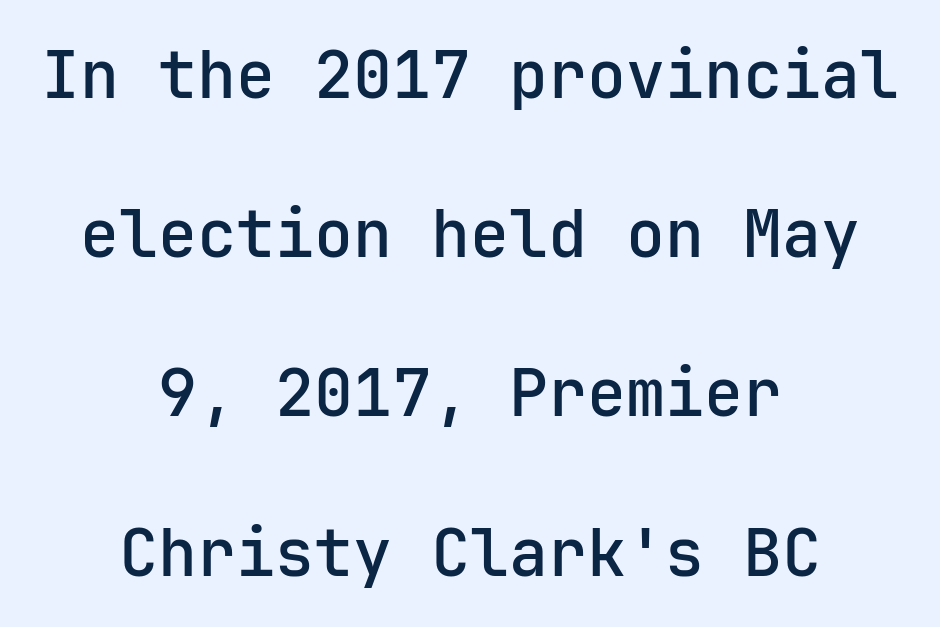
Whoever set this chose breathing room over compactness in the vertical rhythm. Is this a sans? Yes — the strokes have no serifs. Caption: semibold face, moderately heavy strokes. Observe the ordinary spacing: letters are neighbours, not strangers.
